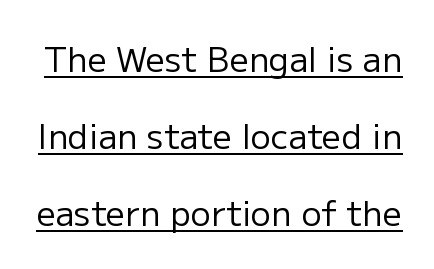
Each letter keeps its own natural width here, so spacing adapts to shape. Upright lettering throughout. Weight: regular or lighter. No extra tracking has been applied to these lines.
